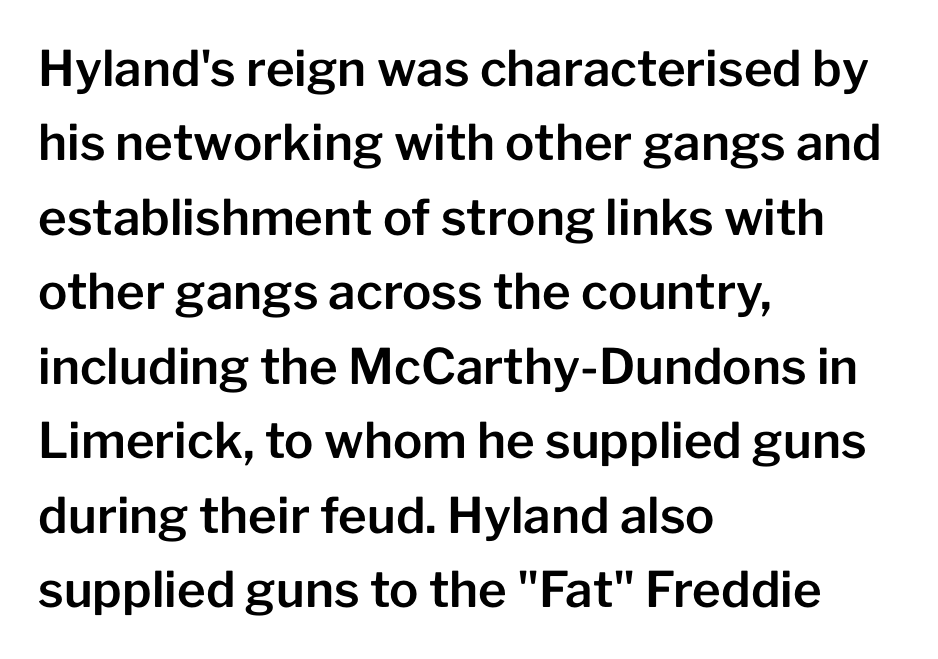
Q: Is the text italic (slanted)? A: No, it is upright.
Q: Is the typeface a serif or a sans-serif typeface? A: Sans-serif.
Q: Is the text underlined? A: No.
Q: How is the paragraph aligned? A: Left-aligned.
Q: Is the spacing between letters normal or unusually wide? A: Normal.
Q: Is the spacing between lines tight, normal or loose? A: Normal.
Q: Width (condensed, normal, or wide)? A: Normal.
Q: Stroke contrast? A: Low.
Q: x-height? A: Medium.
Q: Monospaced? A: No.
